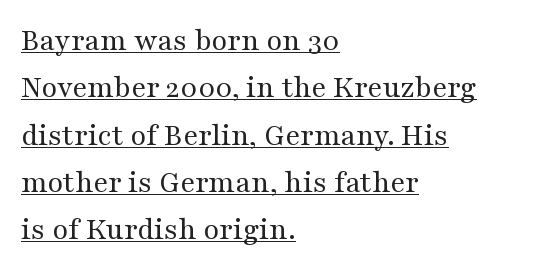
In terms of posture, this sample is upright. This rendering leaves character spacing at its baseline value. Weight: regular or lighter. Is the block centered? No — it sits flush against the left margin.
